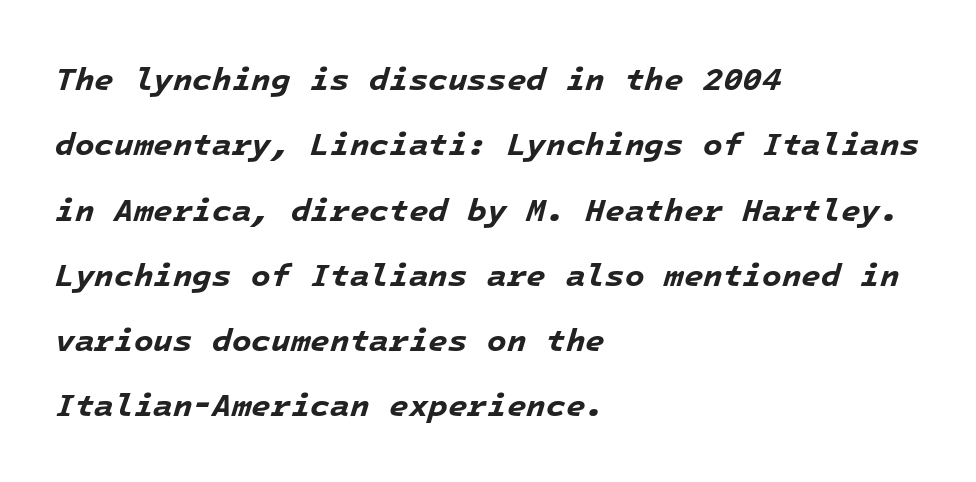
Q: Is the text bold? A: Yes.
Q: Is the text italic (slanted)? A: Yes, it leans right by about 16 degrees.
Q: Is the text underlined? A: No.
Q: How is the paragraph aligned? A: Left-aligned.
Q: Is the spacing between letters normal or unusually wide? A: Normal.
Q: Is the spacing between lines tight, normal or loose? A: Loose.
Q: Width (condensed, normal, or wide)? A: Normal.
Q: Stroke contrast? A: Low.
Q: x-height? A: Medium.
Q: Monospaced? A: Yes.
